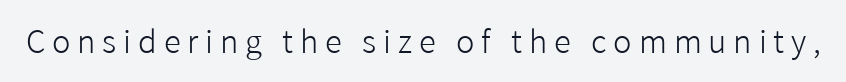
{"serif": "no", "italic": "no", "bold": "no", "weight": "light", "width": "normal", "stroke_contrast": "low", "x_height": "medium", "monospaced": "no", "underline": "no", "letter_spacing": "wide", "letter_spacing_em": 0.22, "glyph_px": 31}
